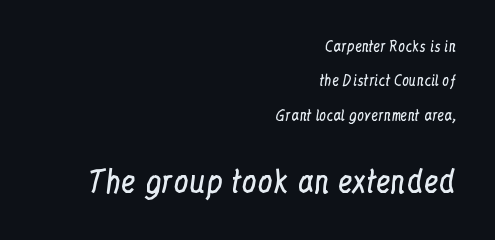
The image shows 30 px regular-weight, condensed serif type; set right-aligned, loose line spacing (2.45x), normal letter spacing, not underlined; the second (bottom) block is 2.14x larger; low stroke contrast and a medium x-height.
